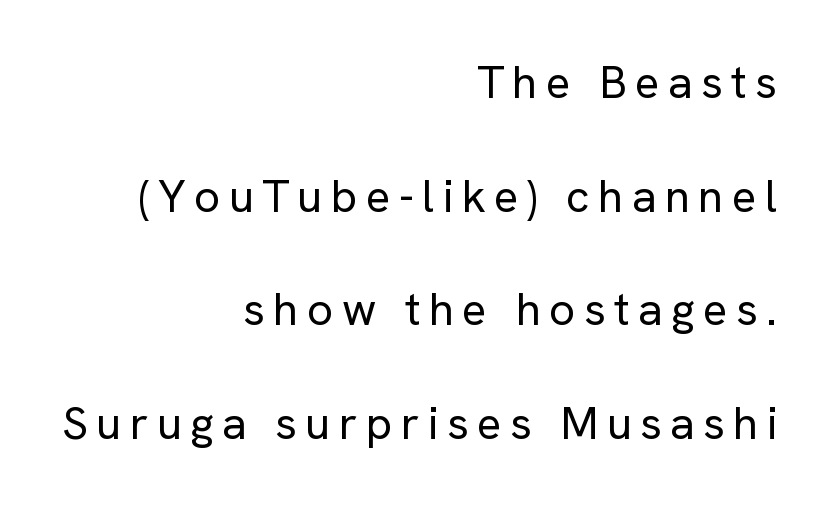
{"serif": "no", "italic": "no", "bold": "no", "weight": "regular", "width": "normal", "stroke_contrast": "low", "x_height": "medium", "monospaced": "no", "underline": "no", "align": "right", "line_spacing": "loose", "line_spacing_ratio": 2.47, "glyph_px": 46}
